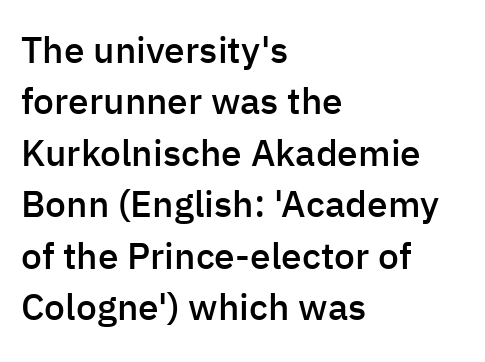
{"serif": "no", "italic": "no", "bold": "semi", "weight": "semibold", "width": "normal", "stroke_contrast": "low", "x_height": "medium", "monospaced": "no", "underline": "no", "align": "left", "line_spacing": "normal", "line_spacing_ratio": 1.39, "letter_spacing": "normal", "letter_spacing_em": 0.0, "glyph_px": 37}
